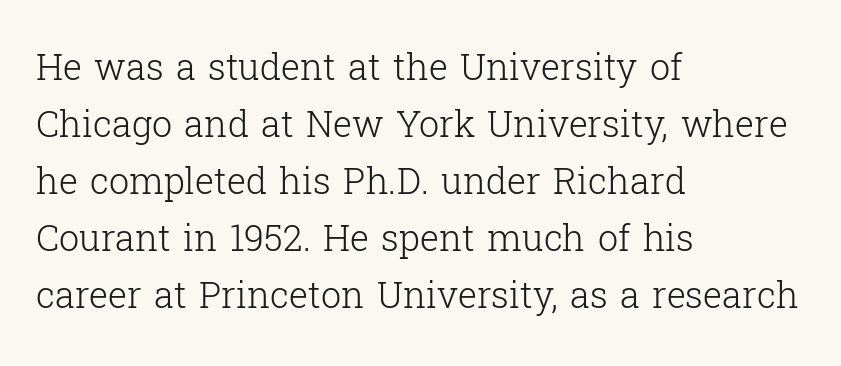
The image shows 36 px light serif type, upright; set left-aligned, normal line spacing (1.58x), normal letter spacing, not underlined; low stroke contrast and a medium x-height.
